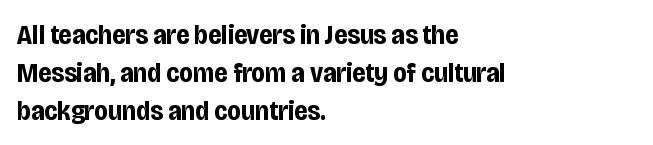
{"serif": "no", "italic": "no", "bold": "yes", "weight": "bold", "width": "condensed", "stroke_contrast": "low", "x_height": "large", "monospaced": "no", "underline": "no", "align": "left", "line_spacing": "normal", "line_spacing_ratio": 1.35, "letter_spacing": "normal", "letter_spacing_em": 0.0, "glyph_px": 28}
